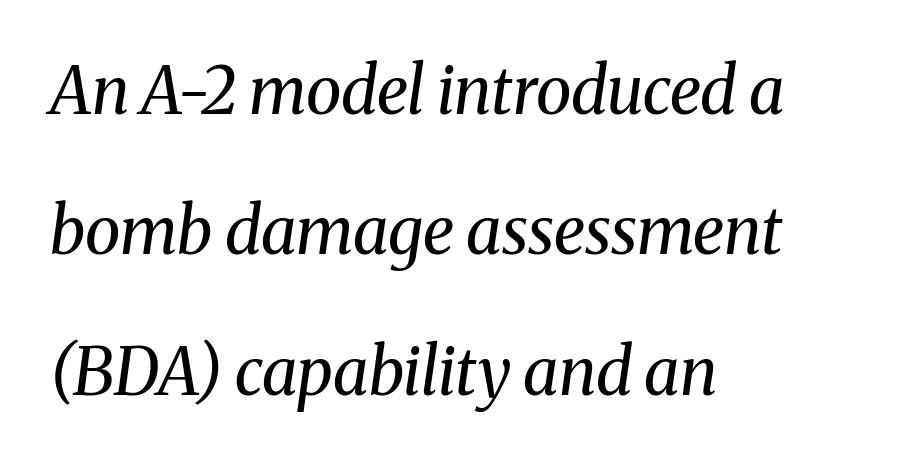
Leading is clearly above the norm, producing a sparse column. Regarding serifs, this sample has them. The passage shown is typed in a proportional face where columns would drift. The horizontal fit of the characters is conventional and even. You can tell it's italic because the verticals aren't actually vertical. Nobody drew a line under any word here.
